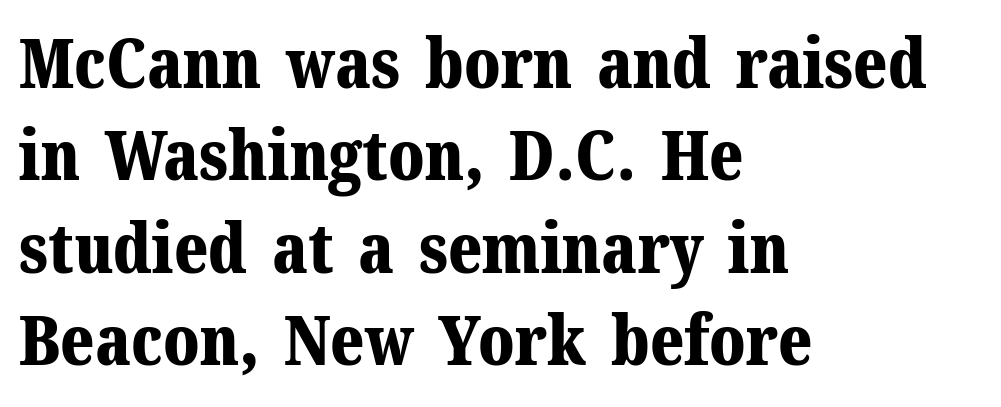
Q: Is the text bold? A: Yes.
Q: Is the text italic (slanted)? A: No, it is upright.
Q: Is the typeface a serif or a sans-serif typeface? A: Serif.
Q: Is the text underlined? A: No.
Q: How is the paragraph aligned? A: Left-aligned.
Q: Is the spacing between letters normal or unusually wide? A: Normal.
Q: Is the spacing between lines tight, normal or loose? A: Normal.
Q: Width (condensed, normal, or wide)? A: Normal.
Q: Stroke contrast? A: Medium.
Q: x-height? A: Medium.
Q: Monospaced? A: No.
